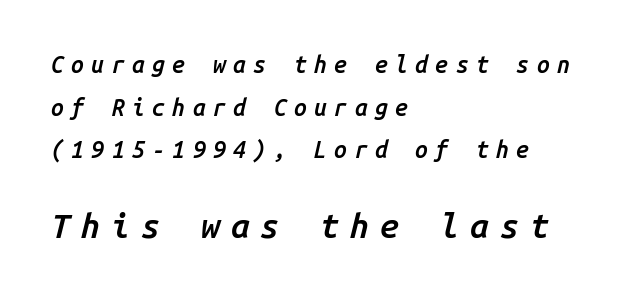
The image shows 34 px semibold type, italic (leaning right), monospaced; set left-aligned, line spacing 1.85x, unusually wide letter spacing (+0.32 em), not underlined; the second (bottom) block is 1.48x larger; low stroke contrast and a medium x-height.
